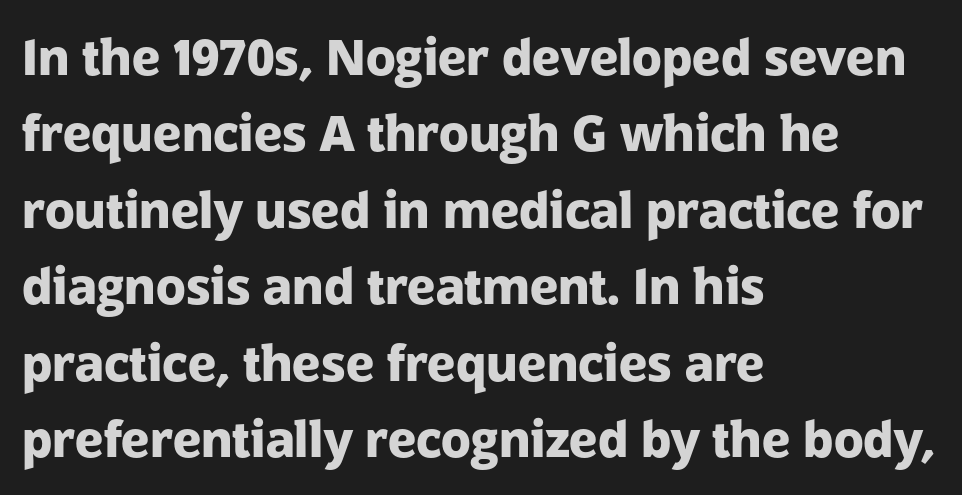
The passage shown has conventional tracking throughout. Nope, not italic — everything's standing straight. Regular leading. The space directly below the letters is spotless. Compared with a centered layout, this one pins lines to the left instead. A typesetter would call this proportional, since set widths differ per character.
